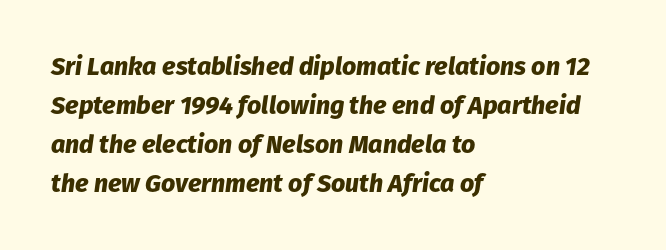
{"italic": "yes", "lean": "right", "slant_degrees": 8, "bold": "yes", "underline": "no", "align": "left", "line_spacing": "normal", "line_spacing_ratio": 1.56, "letter_spacing": "normal", "letter_spacing_em": 0.0, "glyph_px": 25}
